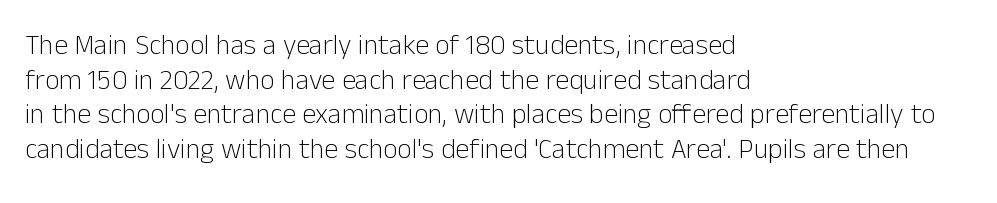
Q: Is the text bold? A: No.
Q: Is the text italic (slanted)? A: No, it is upright.
Q: Is the typeface a serif or a sans-serif typeface? A: Sans-serif.
Q: Is the text underlined? A: No.
Q: How is the paragraph aligned? A: Left-aligned.
Q: Is the spacing between letters normal or unusually wide? A: Normal.
Q: Width (condensed, normal, or wide)? A: Normal.
Q: Stroke contrast? A: Low.
Q: x-height? A: Medium.
Q: Monospaced? A: No.
